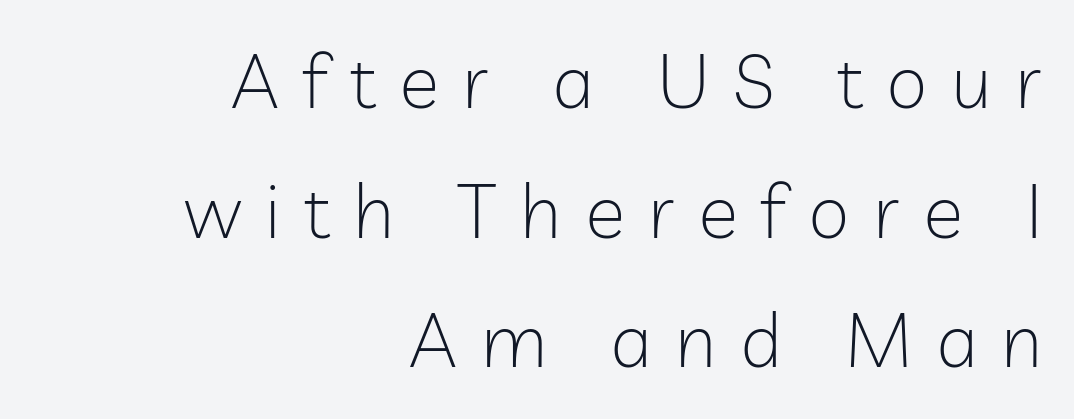
The image shows 75 px light sans-serif type, upright; set right-aligned, line spacing 1.73x, unusually wide letter spacing (+0.31 em), not underlined; low stroke contrast and a medium x-height.
